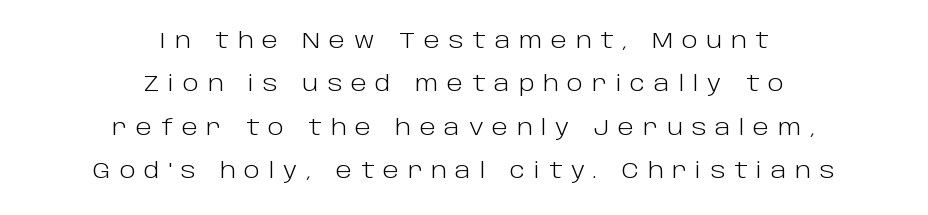
The image shows 21 px text type, upright; set centered, loose line spacing (2.06x), unusually wide letter spacing (+0.42 em), not underlined.
